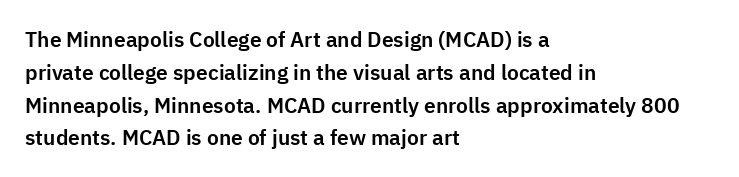
Q: Is the text italic (slanted)? A: No, it is upright.
Q: Is the text underlined? A: No.
Q: How is the paragraph aligned? A: Left-aligned.
Q: Is the spacing between letters normal or unusually wide? A: Normal.
Q: Is the spacing between lines tight, normal or loose? A: Normal.
